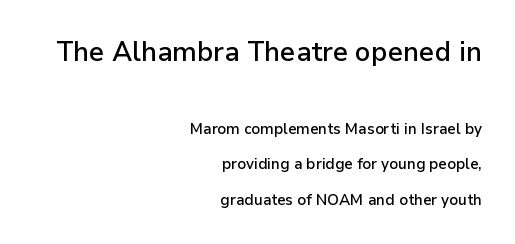
Q: Is the text bold? A: Semi-bold.
Q: Is the text italic (slanted)? A: No, it is upright.
Q: Is the text underlined? A: No.
Q: How is the paragraph aligned? A: Right-aligned.
Q: Is the spacing between letters normal or unusually wide? A: Normal.
Q: Is the spacing between lines tight, normal or loose? A: Loose.
Q: Which block of text is set in a larger size, the first (top) or the second (bottom)? A: The first (top) one.
